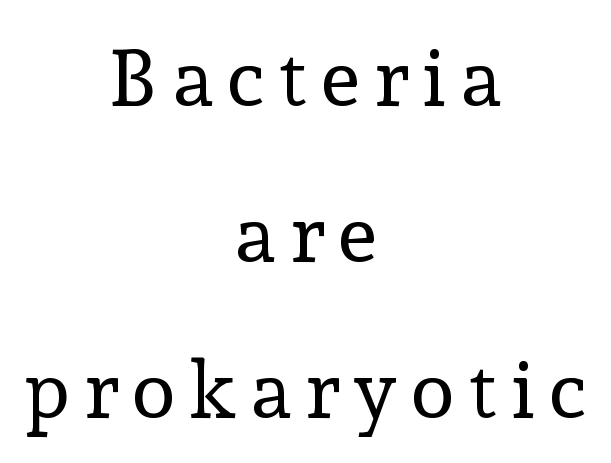
{"serif": "yes", "italic": "no", "bold": "no", "weight": "regular", "width": "normal", "x_height": "medium", "monospaced": "no", "underline": "no", "align": "center", "line_spacing": "loose", "line_spacing_ratio": 1.95, "glyph_px": 80}
